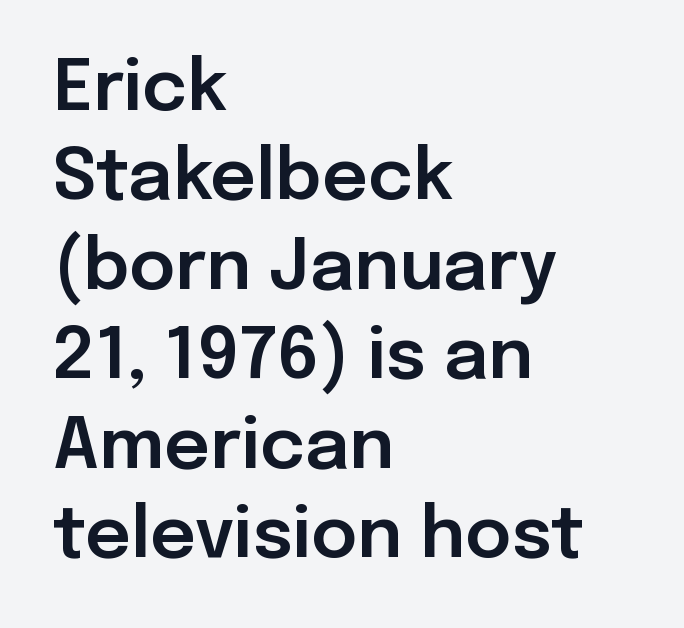
{"serif": "no", "italic": "no", "width": "normal", "stroke_contrast": "low", "x_height": "medium", "monospaced": "no", "underline": "no", "align": "left", "line_spacing": "normal", "line_spacing_ratio": 1.26, "letter_spacing": "normal", "letter_spacing_em": 0.0, "glyph_px": 71}
